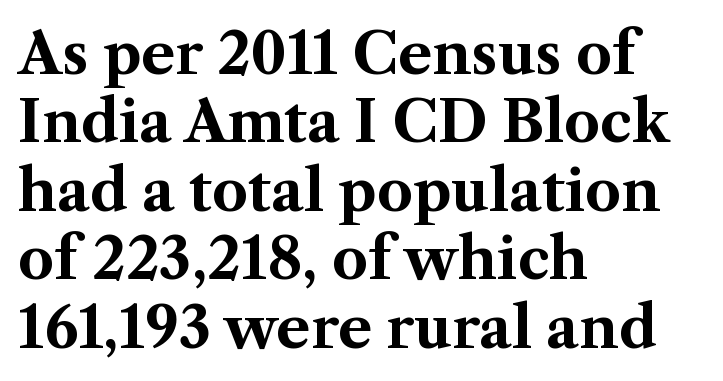
Q: Is the text bold? A: Yes.
Q: Is the text italic (slanted)? A: No, it is upright.
Q: Is the typeface a serif or a sans-serif typeface? A: Serif.
Q: Is the text underlined? A: No.
Q: How is the paragraph aligned? A: Left-aligned.
Q: Is the spacing between letters normal or unusually wide? A: Normal.
Q: Width (condensed, normal, or wide)? A: Normal.
Q: Stroke contrast? A: Medium.
Q: x-height? A: Medium.
Q: Monospaced? A: No.
